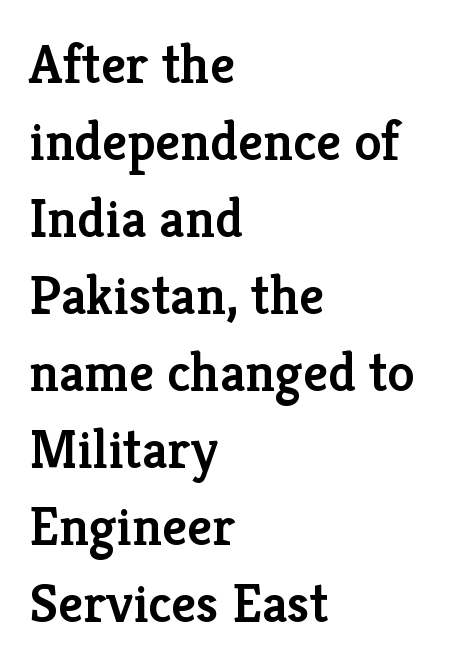
Q: Is the text bold? A: Semi-bold.
Q: Is the text italic (slanted)? A: No, it is upright.
Q: Is the typeface a serif or a sans-serif typeface? A: Serif.
Q: Is the text underlined? A: No.
Q: How is the paragraph aligned? A: Left-aligned.
Q: Is the spacing between letters normal or unusually wide? A: Normal.
Q: Is the spacing between lines tight, normal or loose? A: Normal.
Q: Width (condensed, normal, or wide)? A: Normal.
Q: Stroke contrast? A: Low.
Q: x-height? A: Medium.
Q: Monospaced? A: No.
